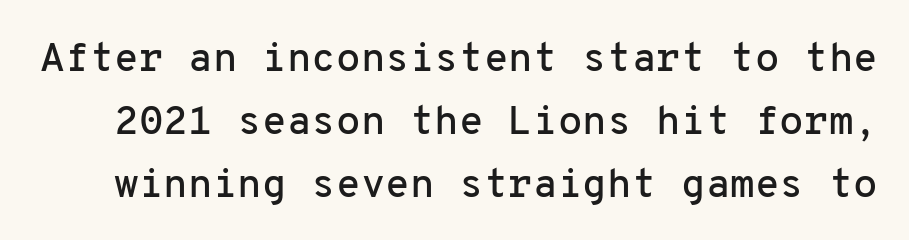
This block has exactly the height ordinary leading produces. Typographically, this falls in the sans-serif category. Students, note that the glyphs here touch the page at normal intervals. Looks like terminal output: every glyph gets an equal slot. In terms of posture, this sample is upright.
